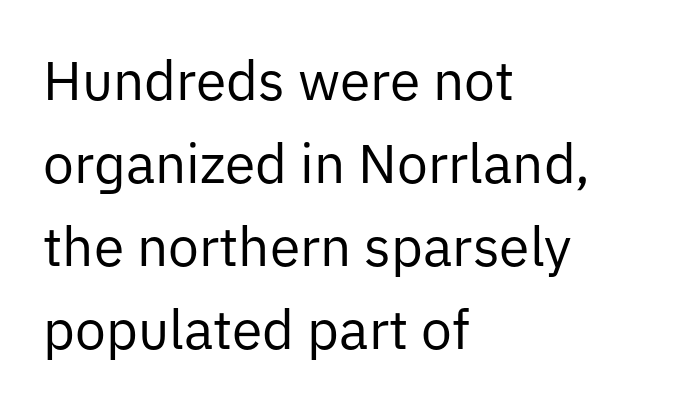
{"serif": "no", "italic": "no", "bold": "no", "weight": "regular", "width": "normal", "stroke_contrast": "low", "x_height": "medium", "monospaced": "no", "underline": "no", "align": "left", "line_spacing": "normal", "line_spacing_ratio": 1.51, "letter_spacing": "normal", "letter_spacing_em": 0.0, "glyph_px": 55}
